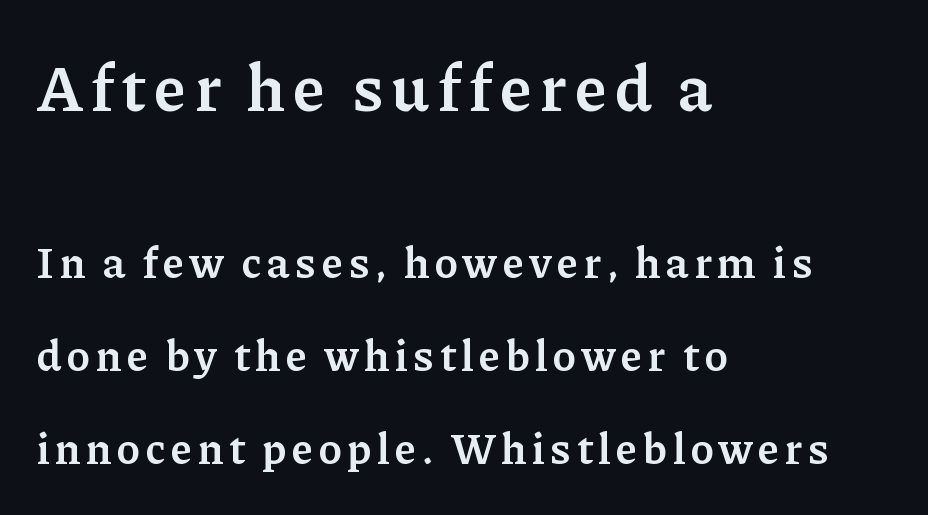
{"serif": "yes", "italic": "no", "bold": "semi", "weight": "semibold", "width": "normal", "stroke_contrast": "low", "x_height": "medium", "monospaced": "no", "underline": "no", "align": "left", "line_spacing": "loose", "line_spacing_ratio": 2.11, "larger_block": "first", "size_ratio": 1.5, "glyph_px": 66}
